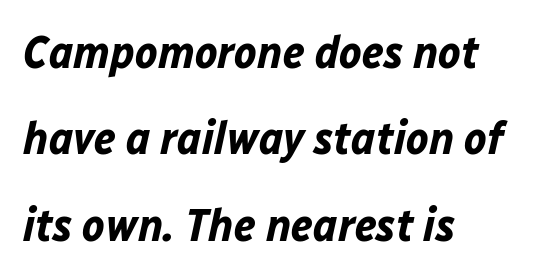
The image shows 47 px bold type, italic (leaning right); set left-aligned, line spacing 1.84x, normal letter spacing, not underlined; low stroke contrast and a medium x-height.
